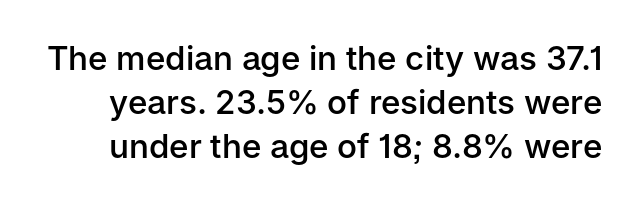
Q: Is the text bold? A: Semi-bold.
Q: Is the text italic (slanted)? A: No, it is upright.
Q: Is the typeface a serif or a sans-serif typeface? A: Sans-serif.
Q: Is the text underlined? A: No.
Q: Is the spacing between letters normal or unusually wide? A: Normal.
Q: Is the spacing between lines tight, normal or loose? A: Normal.
Q: Width (condensed, normal, or wide)? A: Normal.
Q: Stroke contrast? A: Low.
Q: x-height? A: Medium.
Q: Monospaced? A: No.
